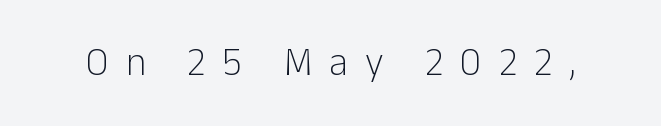
Q: Is the text bold? A: No.
Q: Is the text italic (slanted)? A: No, it is upright.
Q: Is the typeface a serif or a sans-serif typeface? A: Sans-serif.
Q: Is the text underlined? A: No.
Q: Is the spacing between letters normal or unusually wide? A: Unusually wide.
Q: Width (condensed, normal, or wide)? A: Normal.
Q: Stroke contrast? A: Low.
Q: x-height? A: Medium.
Q: Monospaced? A: No.
